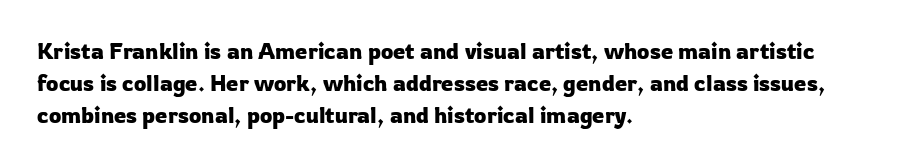
Q: Is the text italic (slanted)? A: No, it is upright.
Q: Is the text underlined? A: No.
Q: How is the paragraph aligned? A: Left-aligned.
Q: Is the spacing between letters normal or unusually wide? A: Normal.
Q: Is the spacing between lines tight, normal or loose? A: Normal.
